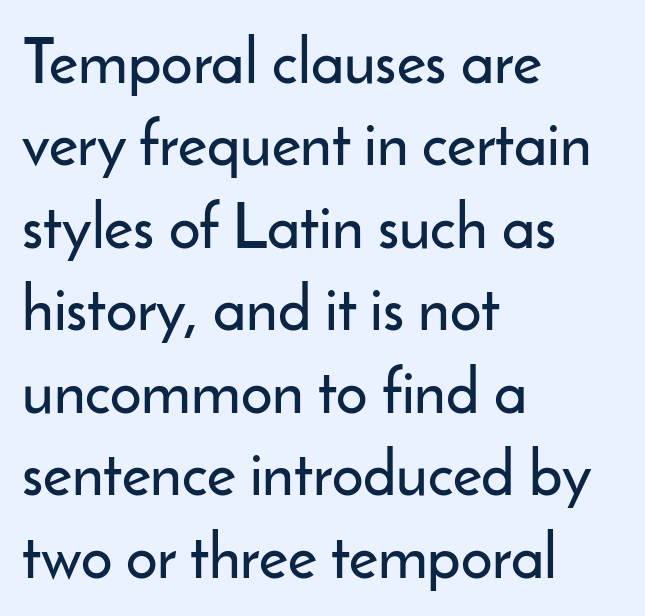
The image shows 62 px sans-serif type, upright; set left-aligned, normal line spacing (1.33x), normal letter spacing, not underlined; low stroke contrast and a small x-height.
